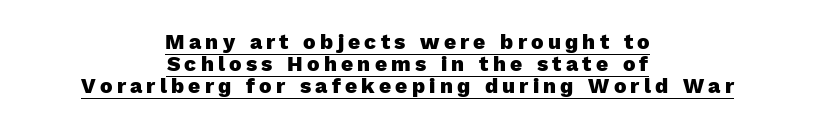
The image shows 21 px bold type, upright; set centered, tight line spacing (1.05x), unusually wide letter spacing (+0.2 em), underlined.
